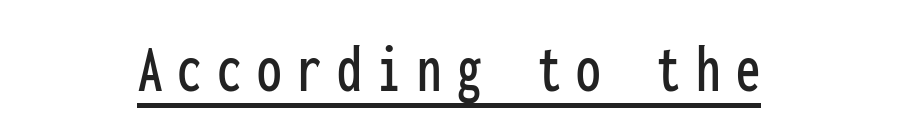
Q: Is the text italic (slanted)? A: No, it is upright.
Q: Is the typeface a serif or a sans-serif typeface? A: Sans-serif.
Q: Is the text underlined? A: Yes.
Q: How is the paragraph aligned? A: Centered.
Q: Is the spacing between letters normal or unusually wide? A: Unusually wide.
Q: Width (condensed, normal, or wide)? A: Condensed.
Q: Stroke contrast? A: Low.
Q: x-height? A: Medium.
Q: Monospaced? A: Yes.
